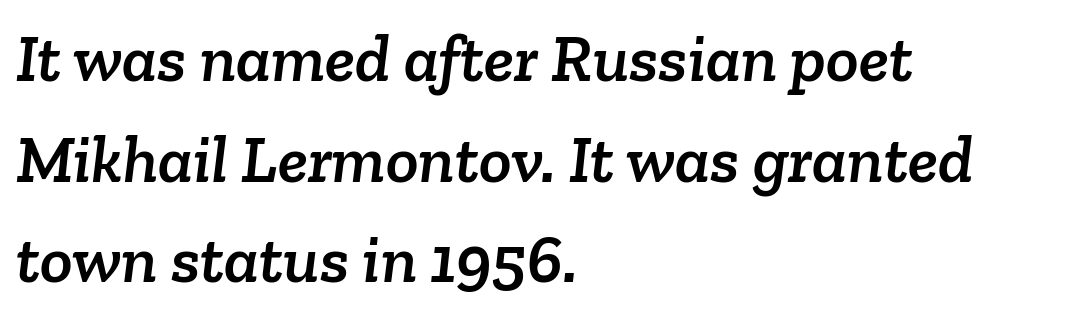
The image shows 68 px serif type; set left-aligned, normal line spacing (1.48x), normal letter spacing, not underlined; low stroke contrast and a medium x-height.
